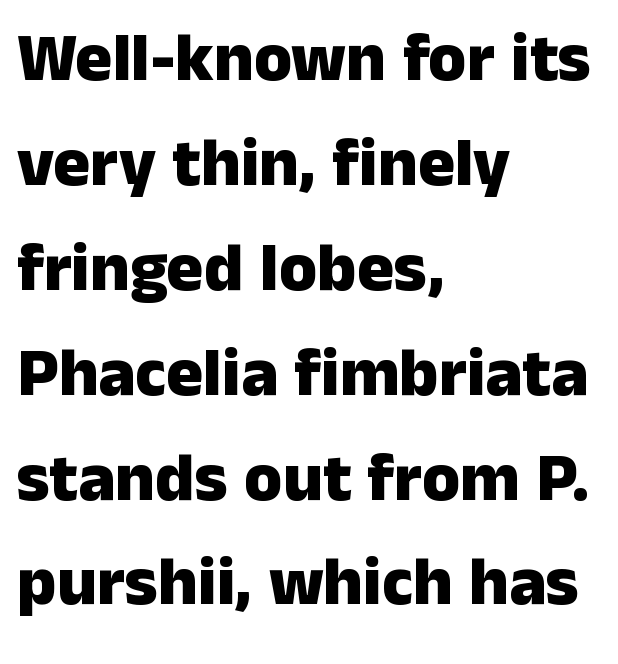
Type without underlining. Look at the tracking — it's just the regular setting, nothing added. Looks like regular typesetting: each glyph gets only the width it needs. Quick note: interline space is typical. The lines in this sample share a left origin and differ only in where they stop. In terms of posture, this sample is upright.
